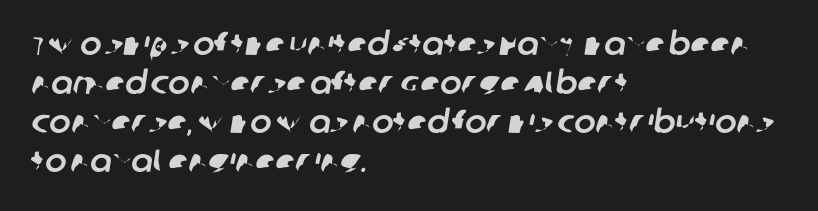
{"serif": "no", "width": "normal", "stroke_contrast": "low", "x_height": "large", "monospaced": "no", "underline": "no", "align": "left", "line_spacing_ratio": 1.22, "letter_spacing": "normal", "letter_spacing_em": 0.0, "glyph_px": 32}
